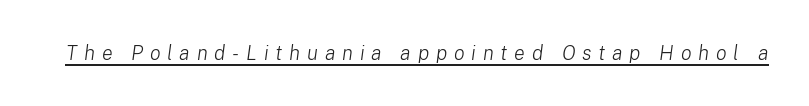
{"italic": "yes", "lean": "right", "slant_degrees": 8, "bold": "no", "underline": "yes", "letter_spacing": "wide", "letter_spacing_em": 0.34, "glyph_px": 20}
